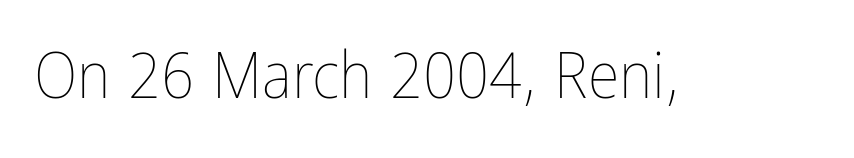
{"italic": "no", "bold": "no", "weight": "thin", "width": "condensed", "stroke_contrast": "low", "x_height": "medium", "monospaced": "no", "underline": "no", "letter_spacing": "normal", "letter_spacing_em": 0.0, "glyph_px": 65}
